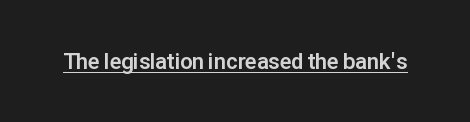
Q: Is the text bold? A: Yes.
Q: Is the text italic (slanted)? A: No, it is upright.
Q: Is the text underlined? A: Yes.
Q: Is the spacing between letters normal or unusually wide? A: Normal.
